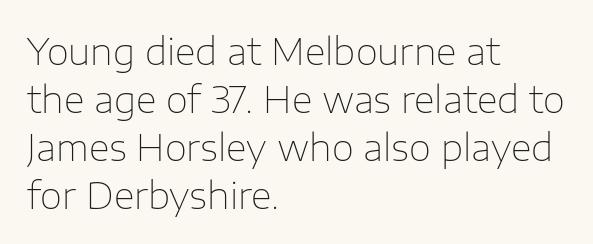
{"serif": "no", "italic": "no", "bold": "no", "weight": "thin", "width": "normal", "stroke_contrast": "low", "x_height": "medium", "monospaced": "no", "underline": "no", "align": "left", "line_spacing": "normal", "line_spacing_ratio": 1.33, "letter_spacing": "normal", "letter_spacing_em": 0.0, "glyph_px": 36}
